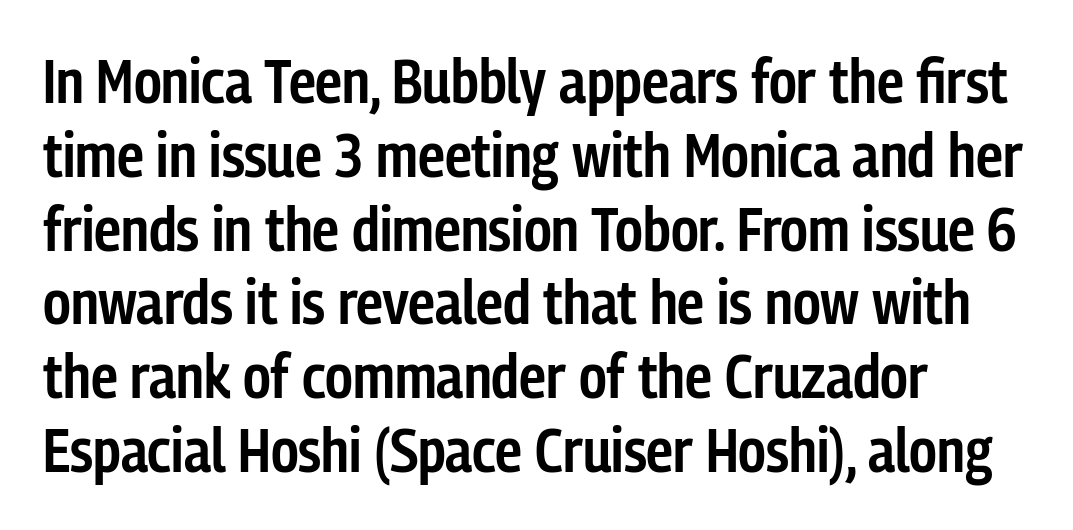
{"serif": "no", "italic": "no", "bold": "semi", "weight": "semibold", "width": "condensed", "stroke_contrast": "low", "x_height": "medium", "monospaced": "no", "underline": "no", "align": "left", "line_spacing_ratio": 1.21, "letter_spacing": "normal", "letter_spacing_em": 0.0, "glyph_px": 61}
